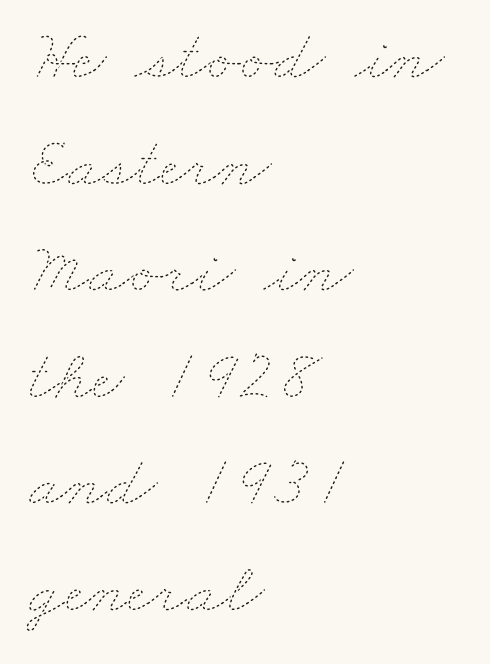
Q: Is the text bold? A: No.
Q: Is the text underlined? A: No.
Q: How is the paragraph aligned? A: Left-aligned.
Q: Is the spacing between letters normal or unusually wide? A: Normal.
Q: Is the spacing between lines tight, normal or loose? A: Normal.
Q: Width (condensed, normal, or wide)? A: Wide.
Q: Stroke contrast? A: Low.
Q: x-height? A: Small.
Q: Monospaced? A: No.
